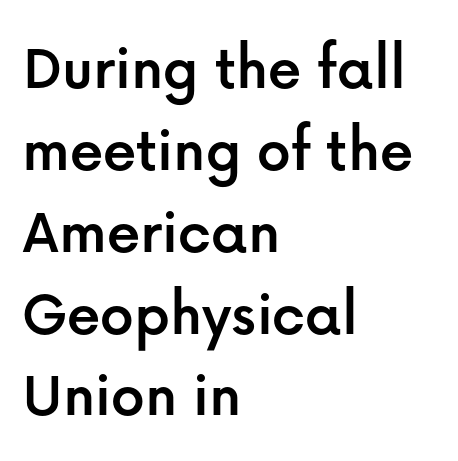
{"serif": "no", "italic": "no", "width": "normal", "stroke_contrast": "low", "x_height": "medium", "monospaced": "no", "underline": "no", "align": "left", "line_spacing_ratio": 1.24, "letter_spacing": "normal", "letter_spacing_em": 0.0, "glyph_px": 66}
